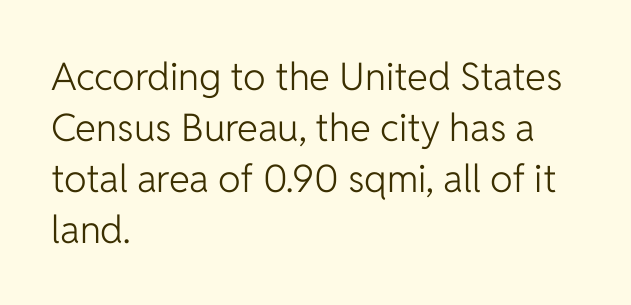
Q: Is the text bold? A: No.
Q: Is the text italic (slanted)? A: No, it is upright.
Q: Is the typeface a serif or a sans-serif typeface? A: Sans-serif.
Q: Is the text underlined? A: No.
Q: How is the paragraph aligned? A: Left-aligned.
Q: Is the spacing between letters normal or unusually wide? A: Normal.
Q: Is the spacing between lines tight, normal or loose? A: Normal.
Q: Width (condensed, normal, or wide)? A: Normal.
Q: Stroke contrast? A: Low.
Q: x-height? A: Medium.
Q: Monospaced? A: No.
